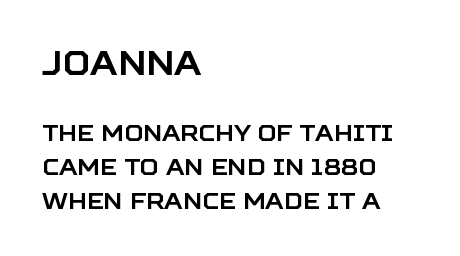
Type style note: lacks serifs. The line-height multiplier appears to be the usual default. If you drew a ruler down the left edge, every line would touch it. Is the lower block the larger one? No — the upper block carries the bigger type. Honestly, there is no underline to notice here at all. Do the letters lean? They stand straight.
